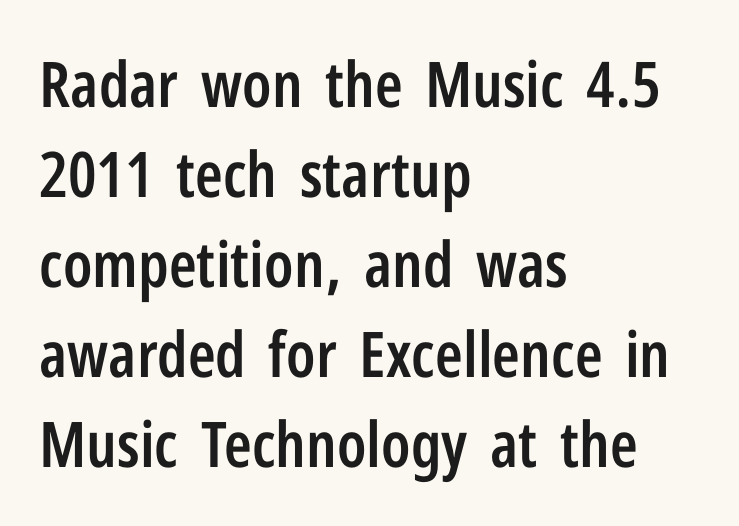
Q: Is the text bold? A: Semi-bold.
Q: Is the text italic (slanted)? A: No, it is upright.
Q: Is the typeface a serif or a sans-serif typeface? A: Sans-serif.
Q: Is the text underlined? A: No.
Q: How is the paragraph aligned? A: Left-aligned.
Q: Is the spacing between letters normal or unusually wide? A: Normal.
Q: Is the spacing between lines tight, normal or loose? A: Normal.
Q: Width (condensed, normal, or wide)? A: Condensed.
Q: Stroke contrast? A: Low.
Q: x-height? A: Medium.
Q: Monospaced? A: No.
